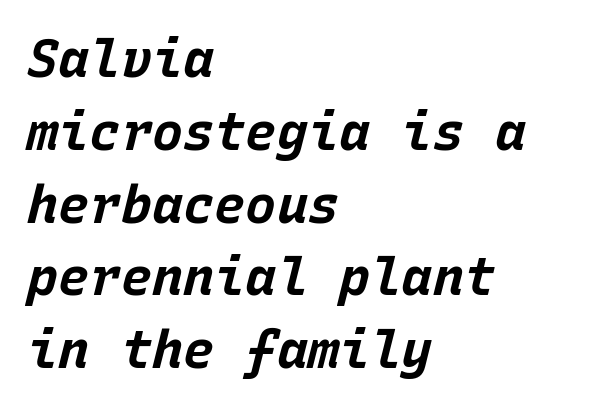
These lines are rendered in a fixed-pitch font. Slant detected: the letters are inclined. A full-strength bold gives these letters their thick strokes. All the whitespace from short lines collects on the right. The glyphs are unaccompanied by any horizontal stroke below them. Short note: letters normally spaced.
